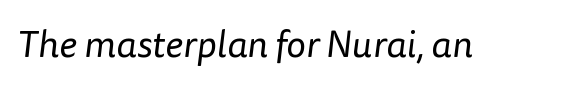
The image shows 38 px regular-weight sans-serif type; set normal letter spacing, not underlined; low stroke contrast and a medium x-height.
